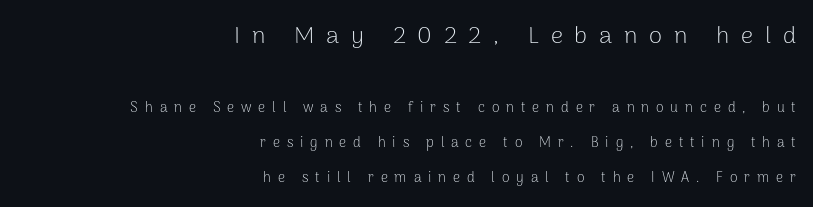
{"italic": "no", "bold": "no", "underline": "no", "align": "right", "line_spacing": "loose", "line_spacing_ratio": 2.49, "letter_spacing": "wide", "letter_spacing_em": 0.49, "larger_block": "first", "size_ratio": 1.71, "glyph_px": 24}
